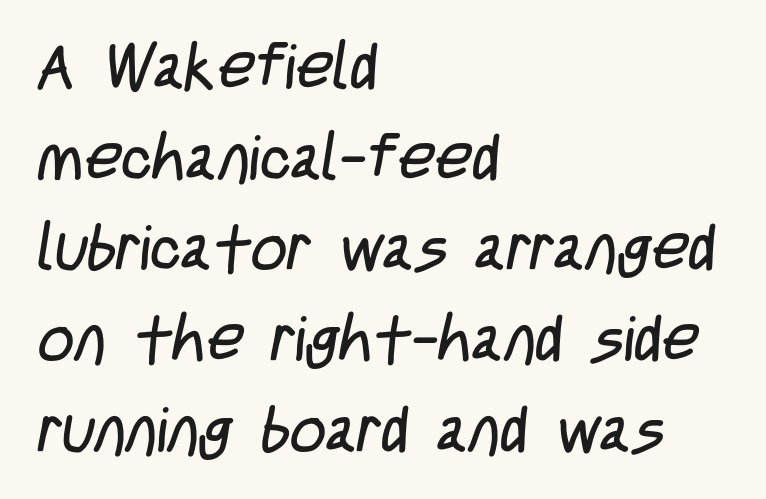
The image shows 63 px regular-weight, condensed sans-serif type; set left-aligned, normal line spacing (1.44x), normal letter spacing, not underlined; low stroke contrast and a large x-height.
